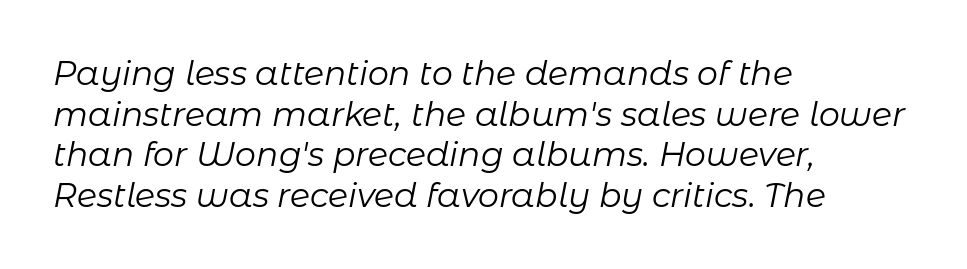
The image shows 33 px regular-weight type, italic (leaning right); set left-aligned, line spacing 1.23x, normal letter spacing, not underlined; low stroke contrast and a medium x-height.
